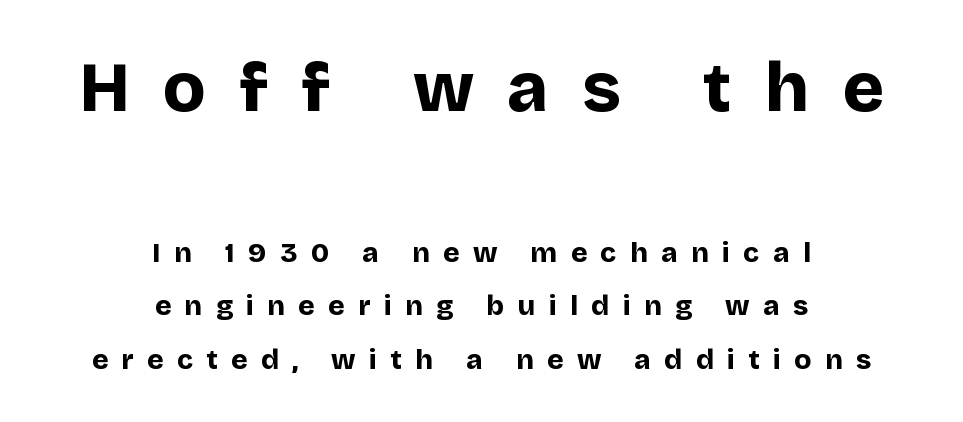
Type without underlining. You can tell it's not italic because the verticals are truly vertical. Visually, the top section dominates because its glyphs are scaled up. Is there much room between lines? Yes — plenty of vertical air separates them.
